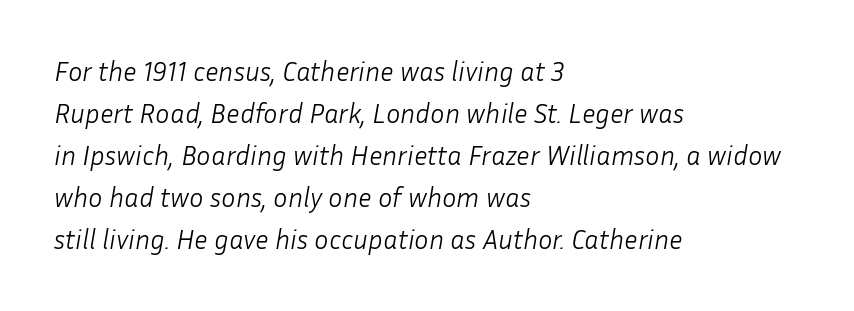
Summary of vertical rhythm: regular, with standard interline spacing. The whole block is typeset with a tilt. The passage shown has conventional tracking throughout. Summary of weight: not heavy and not bold. The compositor pushed each line to the left boundary.
